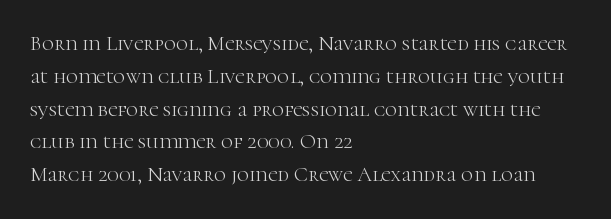
The image shows 21 px text type, upright; set left-aligned, normal line spacing (1.56x), normal letter spacing, not underlined.
